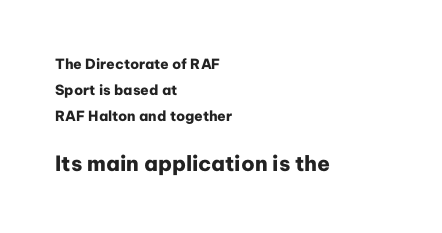
Q: Is the text bold? A: Yes.
Q: Is the text italic (slanted)? A: No, it is upright.
Q: Is the text underlined? A: No.
Q: How is the paragraph aligned? A: Left-aligned.
Q: Is the spacing between letters normal or unusually wide? A: Normal.
Q: Which block of text is set in a larger size, the first (top) or the second (bottom)? A: The second (bottom) one.
